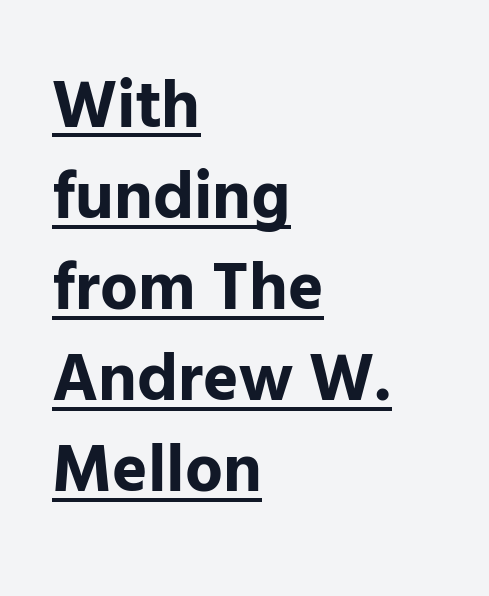
The image shows 67 px bold sans-serif type, upright; set left-aligned, normal line spacing (1.36x), normal letter spacing, underlined; low stroke contrast and a medium x-height.
